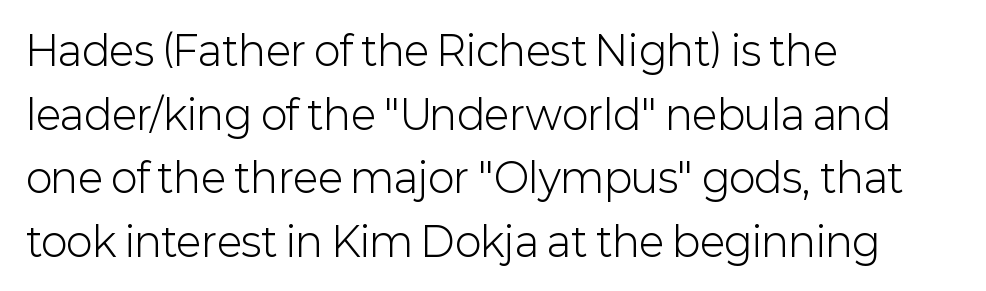
{"serif": "no", "italic": "no", "bold": "no", "weight": "light", "width": "normal", "stroke_contrast": "low", "x_height": "medium", "monospaced": "no", "underline": "no", "align": "left", "line_spacing": "normal", "line_spacing_ratio": 1.59, "letter_spacing": "normal", "letter_spacing_em": 0.0, "glyph_px": 40}
